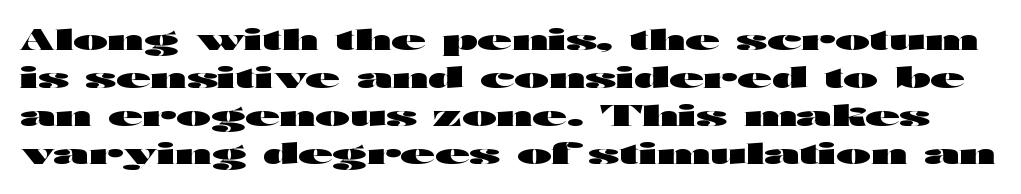
{"serif": "no", "italic": "no", "bold": "yes", "weight": "heavy", "width": "wide", "stroke_contrast": "high", "x_height": "medium", "monospaced": "no", "underline": "no", "line_spacing": "normal", "line_spacing_ratio": 1.36, "letter_spacing": "normal", "letter_spacing_em": 0.0, "glyph_px": 28}
